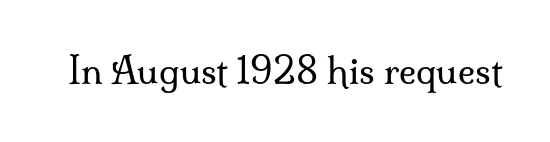
The image shows 36 px regular-weight serif type, upright; set normal letter spacing, not underlined; medium stroke contrast and a small x-height.
